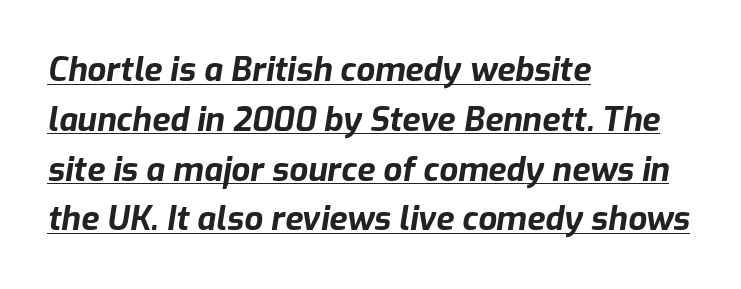
The image shows 33 px bold type, italic (leaning right); set left-aligned, normal line spacing (1.51x), normal letter spacing, underlined; low stroke contrast and a medium x-height.
